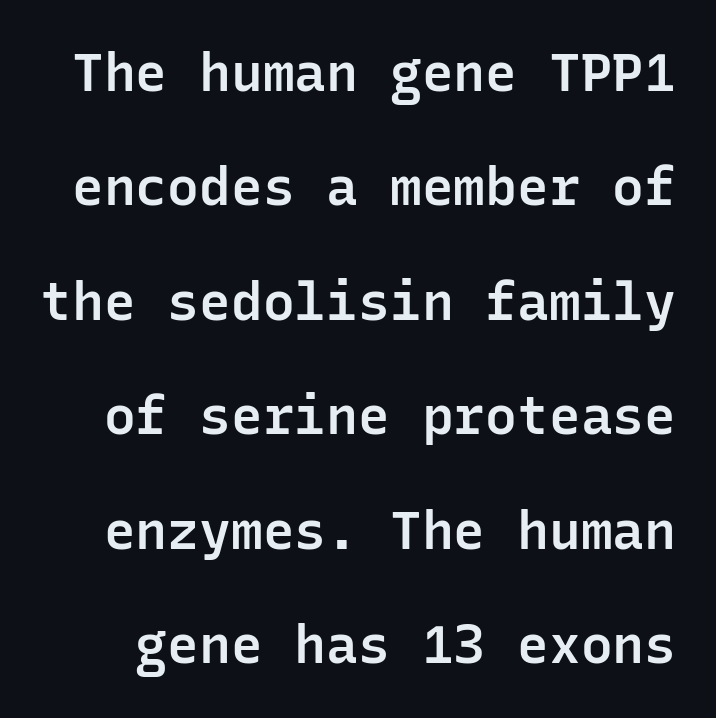
The image shows 53 px semibold sans-serif type, upright, monospaced; set loose line spacing (2.16x), normal letter spacing, not underlined; low stroke contrast and a medium x-height.
